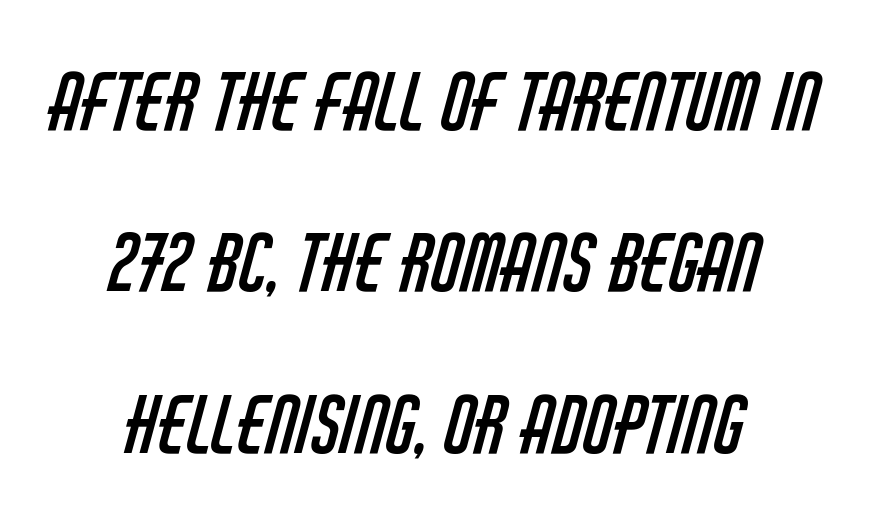
{"serif": "no", "bold": "no", "weight": "regular", "width": "condensed", "stroke_contrast": "low", "x_height": "large", "monospaced": "no", "underline": "no", "align": "center", "line_spacing": "loose", "line_spacing_ratio": 2.07, "letter_spacing": "normal", "letter_spacing_em": 0.0, "glyph_px": 78}
